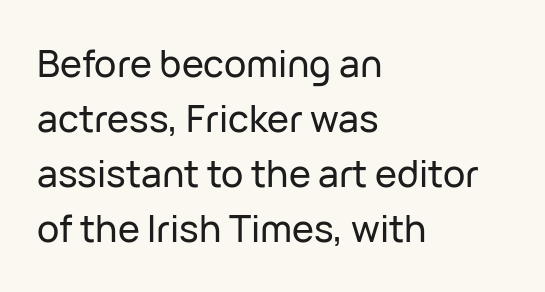
Q: Is the text italic (slanted)? A: No, it is upright.
Q: Is the typeface a serif or a sans-serif typeface? A: Sans-serif.
Q: Is the text underlined? A: No.
Q: How is the paragraph aligned? A: Left-aligned.
Q: Is the spacing between letters normal or unusually wide? A: Normal.
Q: Is the spacing between lines tight, normal or loose? A: Normal.
Q: Width (condensed, normal, or wide)? A: Normal.
Q: Stroke contrast? A: Low.
Q: x-height? A: Medium.
Q: Monospaced? A: No.
